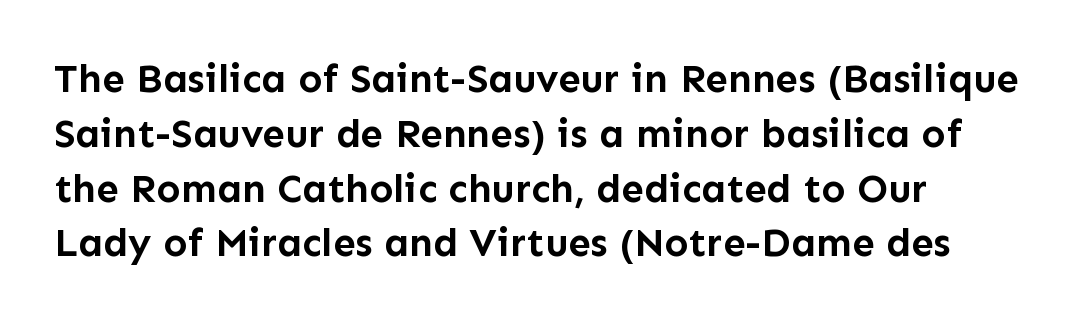
The image shows 40 px semibold sans-serif type, upright; set left-aligned, normal line spacing (1.37x), normal letter spacing, not underlined; low stroke contrast and a medium x-height.
